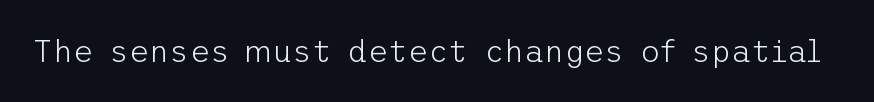
Q: Is the text bold? A: No.
Q: Is the text italic (slanted)? A: No, it is upright.
Q: Is the typeface a serif or a sans-serif typeface? A: Sans-serif.
Q: Is the text underlined? A: No.
Q: Is the spacing between letters normal or unusually wide? A: Normal.
Q: Width (condensed, normal, or wide)? A: Normal.
Q: Stroke contrast? A: Low.
Q: x-height? A: Medium.
